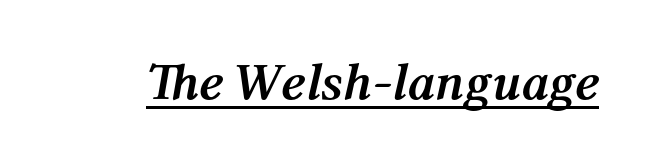
Spacing verdict: proportional, widths tailored to each character. Quick note: italic. Looks like someone drew a line under every word here. The line texture is even and compact thanks to regular tracking.
